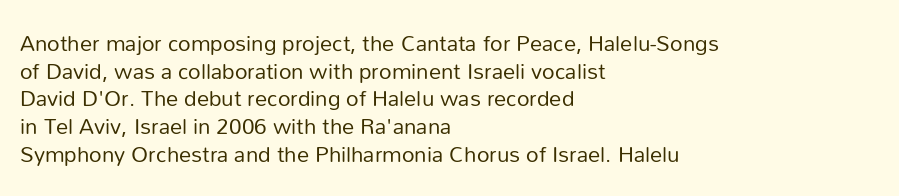
Q: Is the text bold? A: No.
Q: Is the text italic (slanted)? A: No, it is upright.
Q: Is the text underlined? A: No.
Q: How is the paragraph aligned? A: Left-aligned.
Q: Is the spacing between letters normal or unusually wide? A: Normal.
Q: Is the spacing between lines tight, normal or loose? A: Normal.
